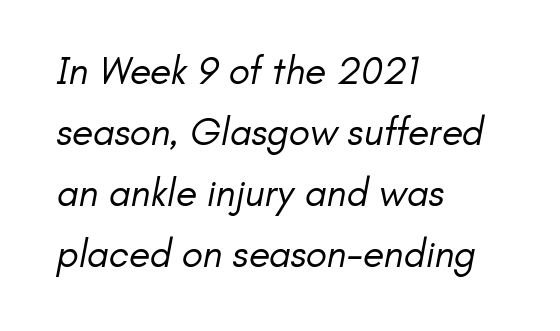
{"serif": "no", "bold": "no", "weight": "regular", "width": "normal", "stroke_contrast": "low", "x_height": "small", "monospaced": "no", "underline": "no", "align": "left", "line_spacing": "normal", "line_spacing_ratio": 1.56, "letter_spacing": "normal", "letter_spacing_em": 0.0, "glyph_px": 39}
